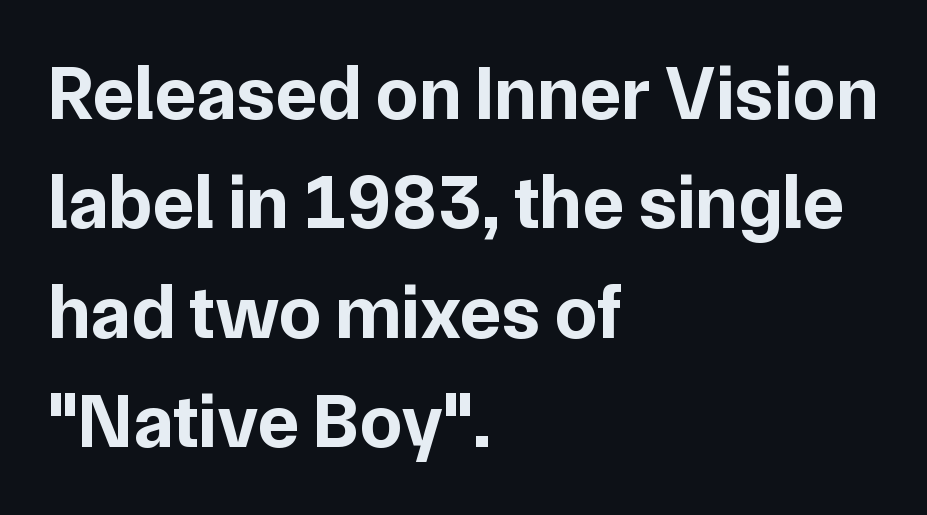
Upright lettering throughout. Classification — sans serif. The letters advance in unequal steps, a hallmark of proportional type. Spacing between characters is what you'd get straight out of the box. Leftover space on each line is placed entirely after the last word.
